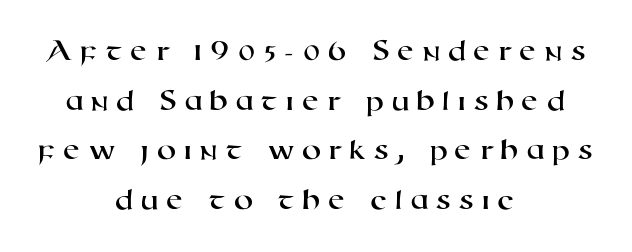
The image shows 31 px wide sans-serif type; set centered, normal line spacing (1.6x), unusually wide letter spacing (+0.23 em), not underlined; high stroke contrast and a medium x-height.
